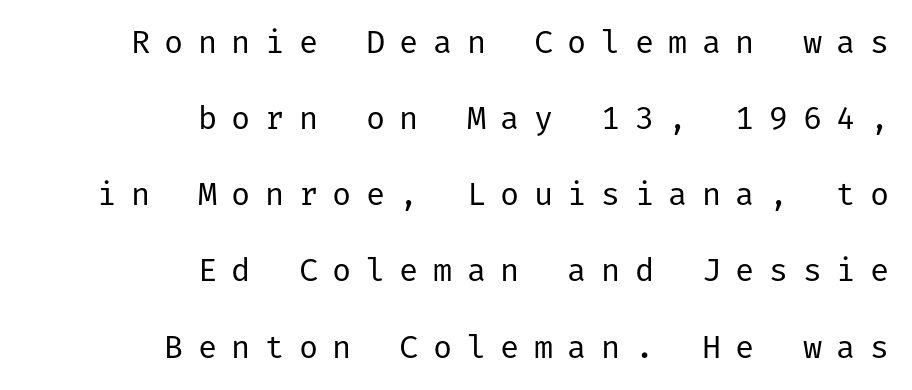
The image shows 32 px regular-weight sans-serif type, upright; set right-aligned, loose line spacing (2.38x), unusually wide letter spacing (+0.45 em), not underlined; low stroke contrast and a medium x-height.
